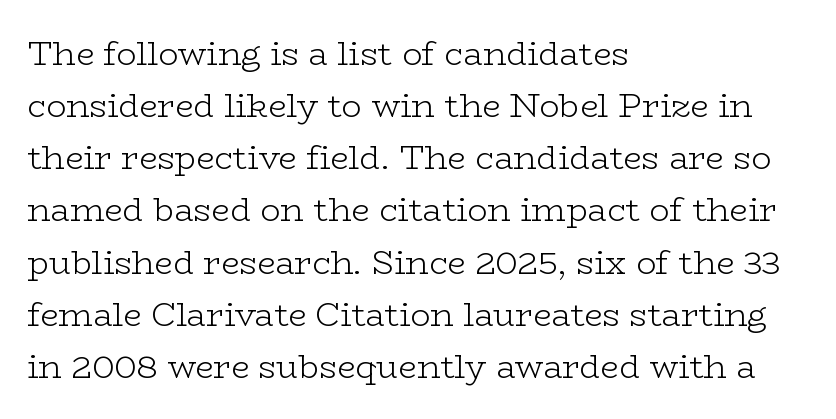
The image shows 33 px light, wide serif type, upright; set left-aligned, normal line spacing (1.58x), normal letter spacing, not underlined; low stroke contrast and a medium x-height.
